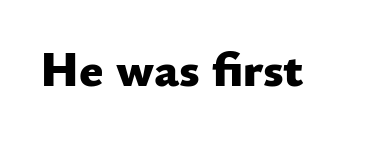
Q: Is the text bold? A: Yes.
Q: Is the text italic (slanted)? A: No, it is upright.
Q: Is the typeface a serif or a sans-serif typeface? A: Sans-serif.
Q: Is the text underlined? A: No.
Q: Is the spacing between letters normal or unusually wide? A: Normal.
Q: Width (condensed, normal, or wide)? A: Normal.
Q: Stroke contrast? A: Low.
Q: x-height? A: Small.
Q: Monospaced? A: No.
